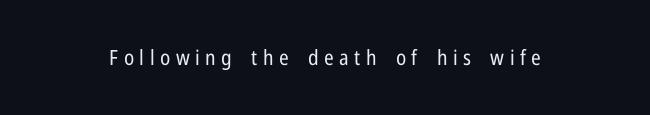
The image shows 21 px text type, upright; set unusually wide letter spacing (+0.26 em), not underlined.
